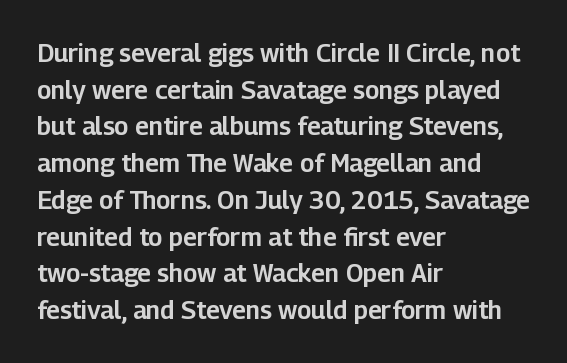
Q: Is the text italic (slanted)? A: No, it is upright.
Q: Is the text underlined? A: No.
Q: How is the paragraph aligned? A: Left-aligned.
Q: Is the spacing between letters normal or unusually wide? A: Normal.
Q: Is the spacing between lines tight, normal or loose? A: Normal.
